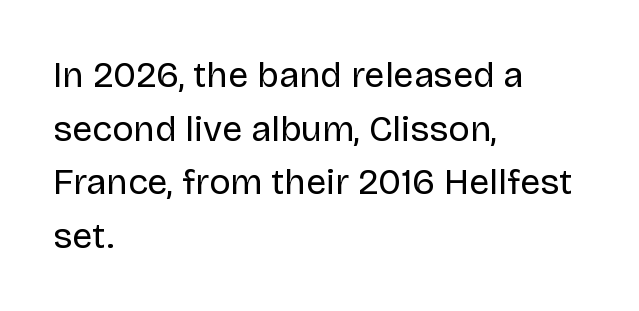
Bare-footed words on every line. Is this a fixed-width face? No — the glyphs have proportional, varying widths. There is no visible air inserted between adjacent glyphs. Summary of weight: not heavy and not bold. The text block is weighted toward the left margin, trailing off unevenly rightward.
